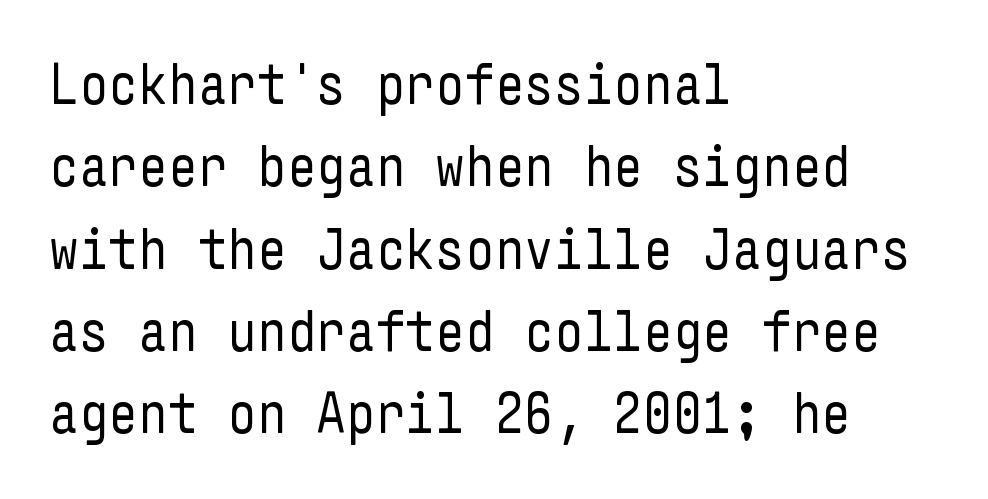
The typeface chosen for these lines omits serifs. Letter spacing: default. Posture: straight, roman, zero tilt. Regular leading. Line beginnings align vertically; line endings do not. The string is rendered with underlining switched off.
